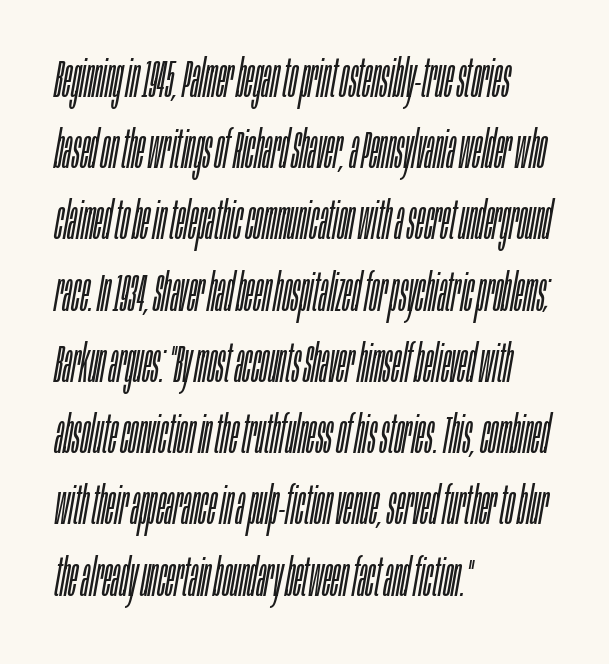
Q: Is the text bold? A: No.
Q: Is the text italic (slanted)? A: Yes, it leans right by about 10 degrees.
Q: Is the text underlined? A: No.
Q: How is the paragraph aligned? A: Left-aligned.
Q: Is the spacing between letters normal or unusually wide? A: Normal.
Q: Is the spacing between lines tight, normal or loose? A: Normal.
Q: Width (condensed, normal, or wide)? A: Condensed.
Q: Stroke contrast? A: Low.
Q: x-height? A: Large.
Q: Monospaced? A: No.
